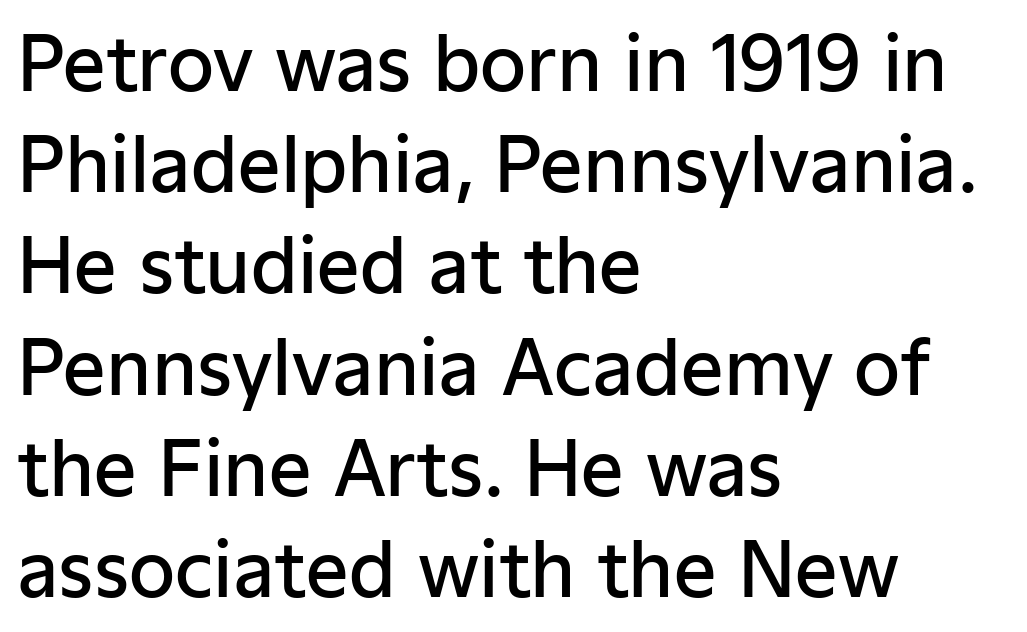
In terms of leading, this rendering sits right in the middle. Nope, no serifs anywhere on these letters. Here the glyphs are tracked normally, forming tight word shapes. The type sits square on the baseline with zero lean. Layout note: lines flush left. Note the varied advance widths — an 'i' is clearly narrower than an 'm'.
